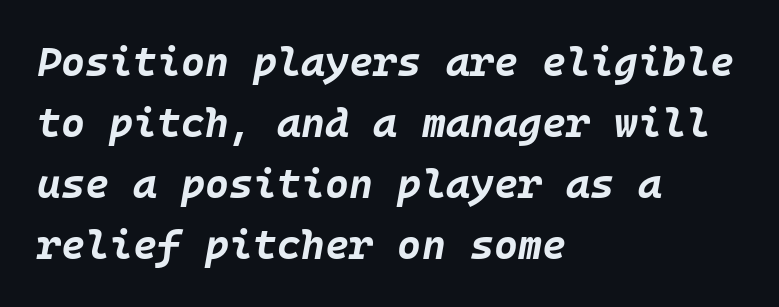
The image shows 41 px bold type, italic (leaning right); set left-aligned, normal line spacing (1.49x), normal letter spacing, not underlined; low stroke contrast and a large x-height.
